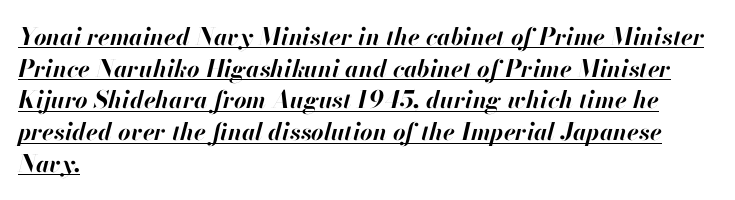
Q: Is the text bold? A: Yes.
Q: Is the text italic (slanted)? A: Yes, it leans right by about 13 degrees.
Q: Is the text underlined? A: Yes.
Q: How is the paragraph aligned? A: Left-aligned.
Q: Is the spacing between letters normal or unusually wide? A: Normal.
Q: Is the spacing between lines tight, normal or loose? A: Normal.
